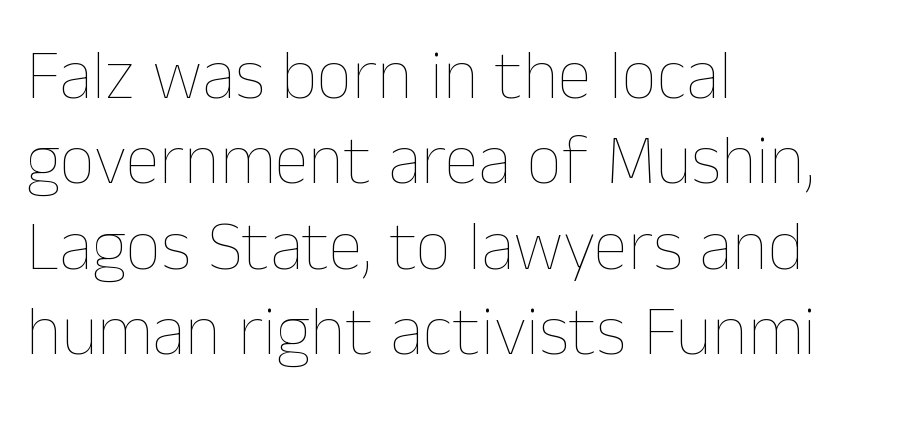
The image shows 70 px thin type, upright; set left-aligned, line spacing 1.22x, normal letter spacing, not underlined; low stroke contrast and a medium x-height.
